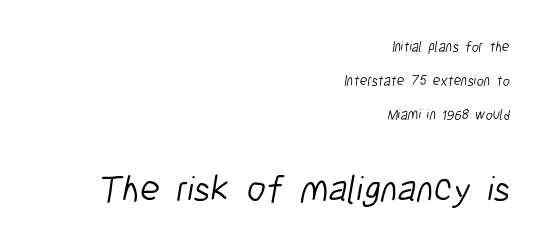
The image shows 37 px light, condensed sans-serif type; set right-aligned, loose line spacing (2.44x), normal letter spacing, not underlined; the second (bottom) block is 2.64x larger; low stroke contrast and a medium x-height.
